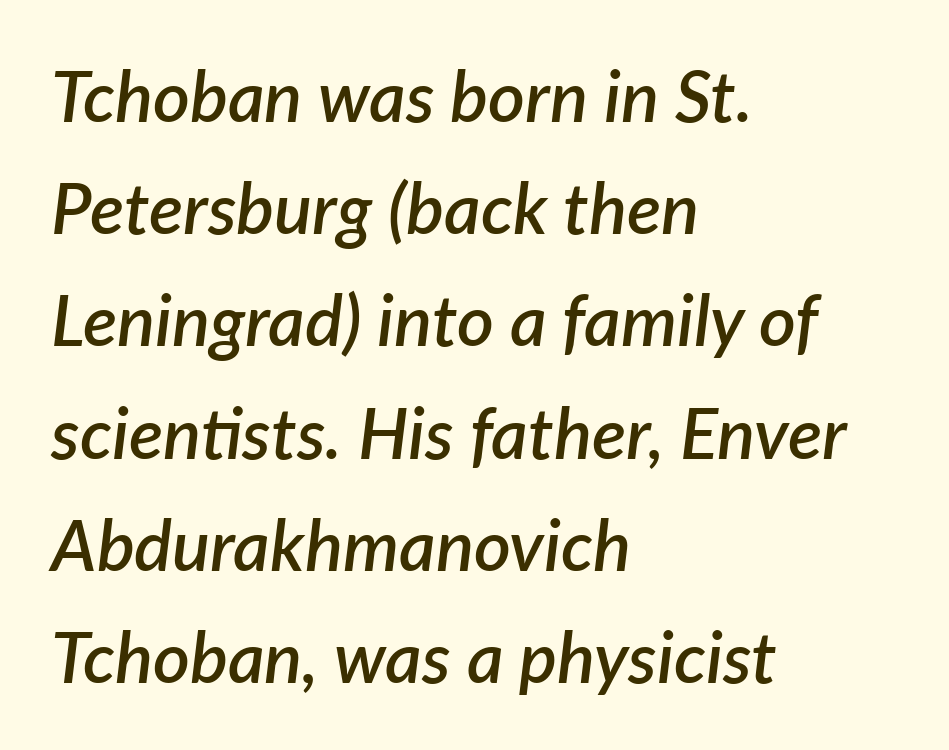
{"italic": "yes", "lean": "right", "slant_degrees": 7, "bold": "semi", "weight": "semibold", "width": "normal", "stroke_contrast": "low", "x_height": "medium", "monospaced": "no", "underline": "no", "align": "left", "line_spacing": "normal", "line_spacing_ratio": 1.58, "letter_spacing": "normal", "letter_spacing_em": 0.0, "glyph_px": 71}
